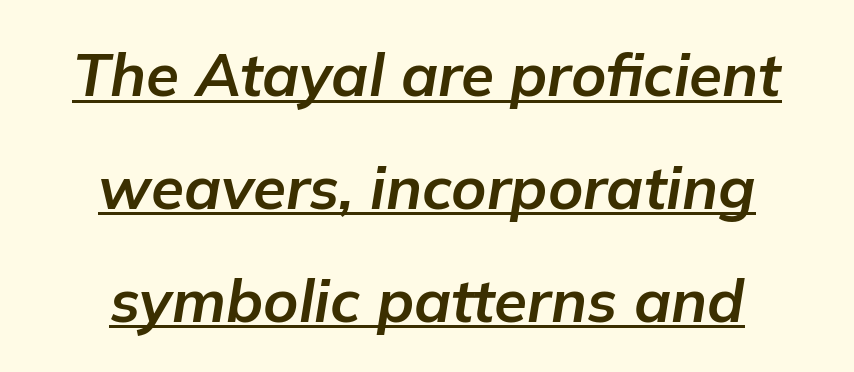
The image shows 60 px bold type, italic (leaning right); set centered, line spacing 1.88x, normal letter spacing, underlined; low stroke contrast and a medium x-height.
